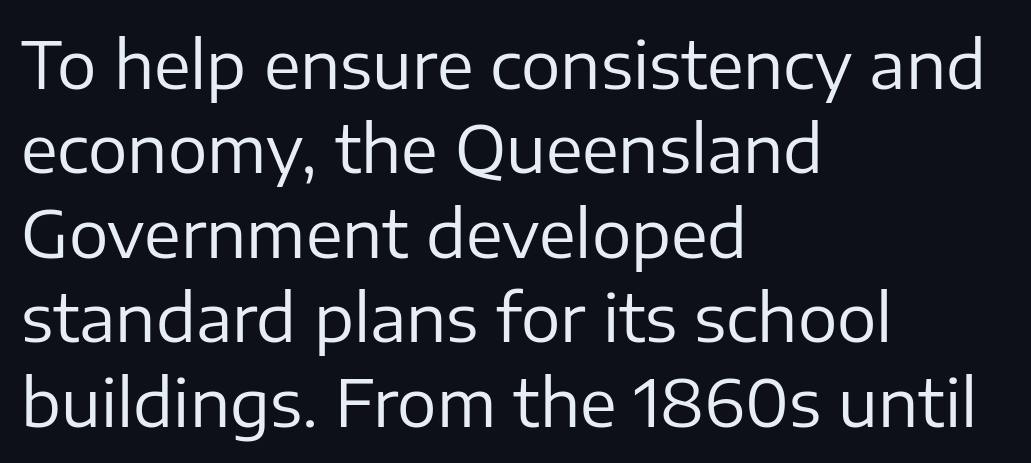
The image shows 66 px regular-weight sans-serif type, upright; set left-aligned, normal line spacing (1.28x), normal letter spacing, not underlined; low stroke contrast and a medium x-height.
